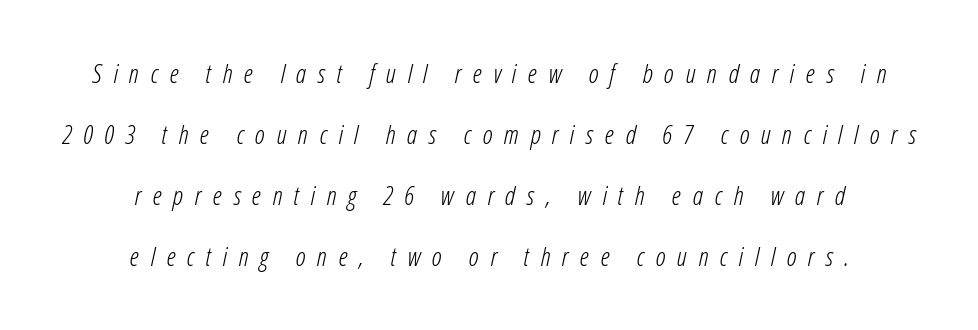
The image shows 26 px text type, italic (leaning right); set centered, loose line spacing (2.35x), unusually wide letter spacing (+0.44 em), not underlined.
